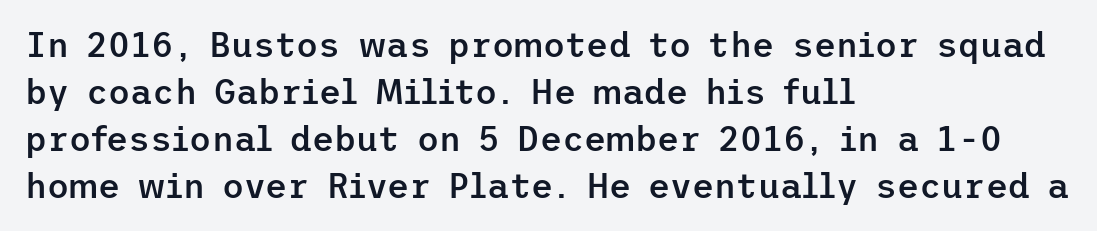
The image shows 34 px semibold sans-serif type, upright; set left-aligned, normal line spacing (1.38x), normal letter spacing, not underlined; low stroke contrast and a medium x-height.
